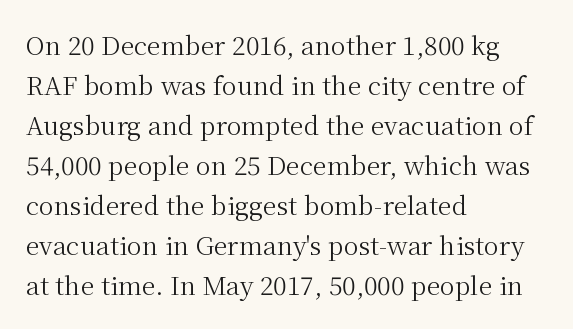
{"italic": "no", "bold": "no", "underline": "no", "align": "left", "line_spacing": "normal", "line_spacing_ratio": 1.6, "letter_spacing": "normal", "letter_spacing_em": 0.0, "glyph_px": 25}
